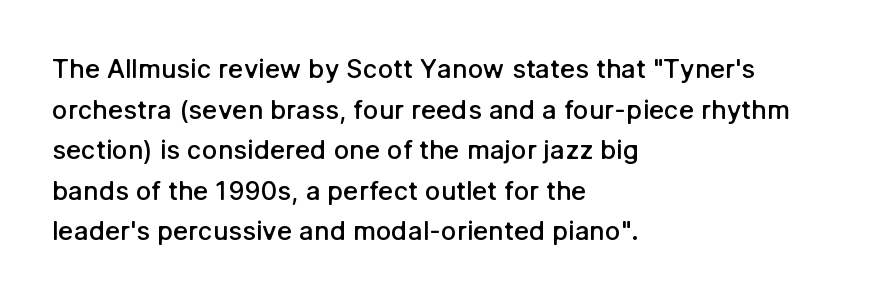
Q: Is the text bold? A: Semi-bold.
Q: Is the text italic (slanted)? A: No, it is upright.
Q: Is the text underlined? A: No.
Q: How is the paragraph aligned? A: Left-aligned.
Q: Is the spacing between letters normal or unusually wide? A: Normal.
Q: Is the spacing between lines tight, normal or loose? A: Normal.
